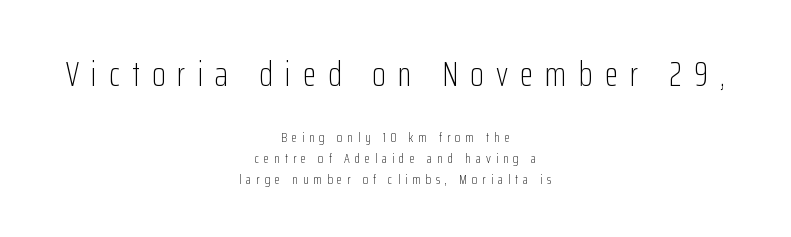
{"serif": "no", "italic": "no", "bold": "no", "weight": "light", "width": "condensed", "stroke_contrast": "low", "x_height": "medium", "monospaced": "no", "underline": "no", "align": "center", "line_spacing": "normal", "line_spacing_ratio": 1.49, "letter_spacing": "wide", "letter_spacing_em": 0.35, "larger_block": "first", "size_ratio": 2.5, "glyph_px": 35}
